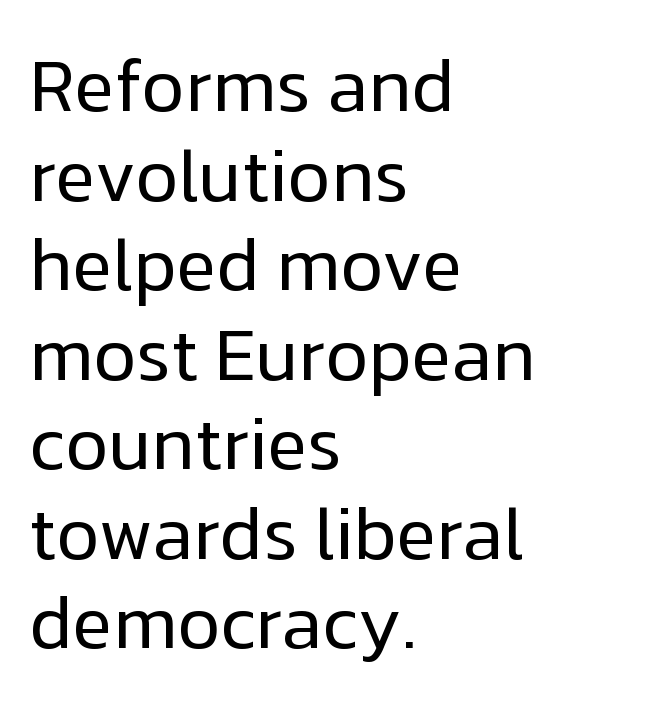
These lines keep a tight, regular rhythm from letter to letter. The glyphs are unaccompanied by any horizontal stroke below them. Here the designer chose a conventional face with non-uniform glyph widths. Is the type heavy? It reads as light-to-regular instead.
